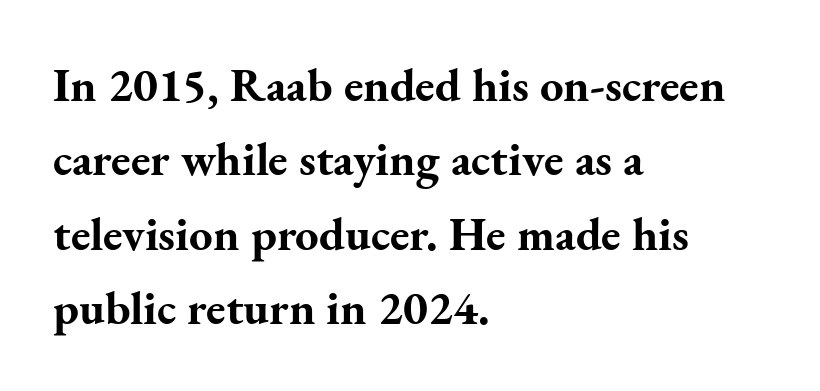
{"serif": "yes", "italic": "no", "bold": "yes", "weight": "bold", "width": "normal", "stroke_contrast": "medium", "x_height": "small", "monospaced": "no", "underline": "no", "align": "left", "line_spacing": "normal", "line_spacing_ratio": 1.58, "letter_spacing": "normal", "letter_spacing_em": 0.0, "glyph_px": 47}
